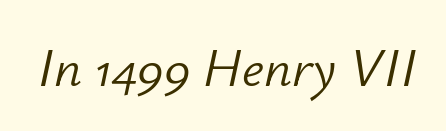
{"italic": "yes", "lean": "right", "slant_degrees": 12, "bold": "no", "weight": "light", "width": "normal", "stroke_contrast": "low", "x_height": "small", "monospaced": "no", "underline": "no", "letter_spacing": "normal", "letter_spacing_em": 0.0, "glyph_px": 54}
